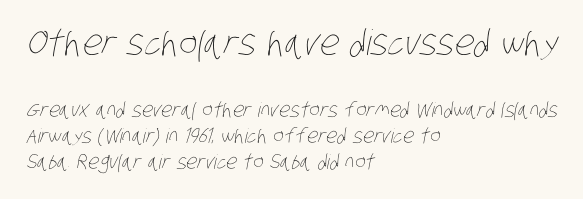
Q: Is the text bold? A: No.
Q: Is the text underlined? A: No.
Q: How is the paragraph aligned? A: Left-aligned.
Q: Is the spacing between letters normal or unusually wide? A: Normal.
Q: Is the spacing between lines tight, normal or loose? A: Normal.
Q: Which block of text is set in a larger size, the first (top) or the second (bottom)? A: The first (top) one.
Q: Width (condensed, normal, or wide)? A: Condensed.
Q: Stroke contrast? A: Low.
Q: x-height? A: Large.
Q: Monospaced? A: No.
